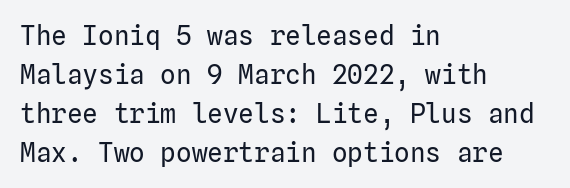
Q: Is the text bold? A: No.
Q: Is the text italic (slanted)? A: No, it is upright.
Q: Is the text underlined? A: No.
Q: How is the paragraph aligned? A: Left-aligned.
Q: Is the spacing between letters normal or unusually wide? A: Normal.
Q: Is the spacing between lines tight, normal or loose? A: Normal.
